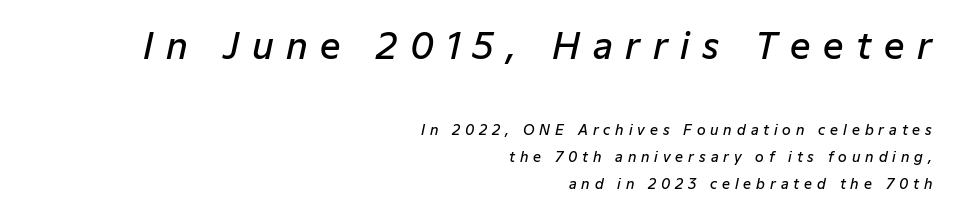
Q: Is the text bold? A: Semi-bold.
Q: Is the text italic (slanted)? A: Yes, it leans right by about 12 degrees.
Q: Is the text underlined? A: No.
Q: How is the paragraph aligned? A: Right-aligned.
Q: Is the spacing between letters normal or unusually wide? A: Unusually wide.
Q: Is the spacing between lines tight, normal or loose? A: Loose.
Q: Which block of text is set in a larger size, the first (top) or the second (bottom)? A: The first (top) one.
Q: Width (condensed, normal, or wide)? A: Normal.
Q: Stroke contrast? A: Low.
Q: x-height? A: Medium.
Q: Monospaced? A: No.
